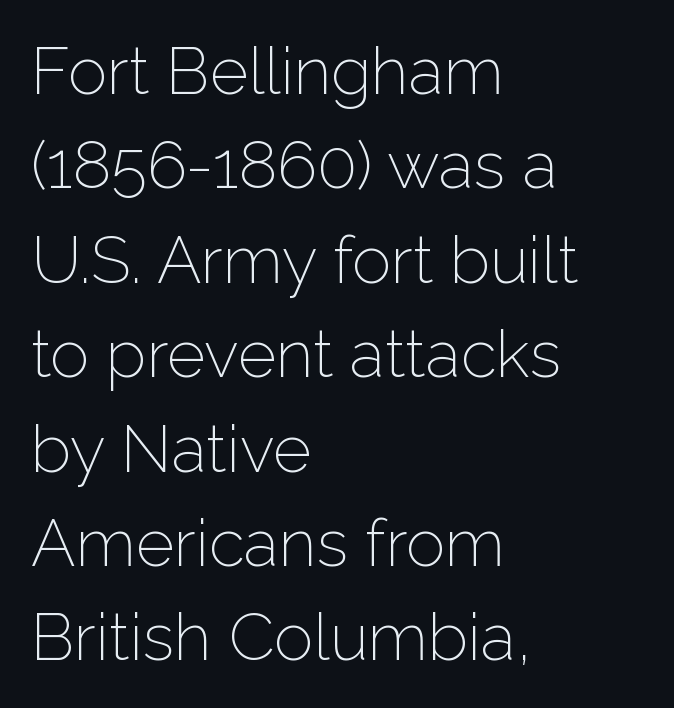
The image shows 66 px light sans-serif type, upright; set left-aligned, normal line spacing (1.43x), normal letter spacing, not underlined; low stroke contrast and a medium x-height.
